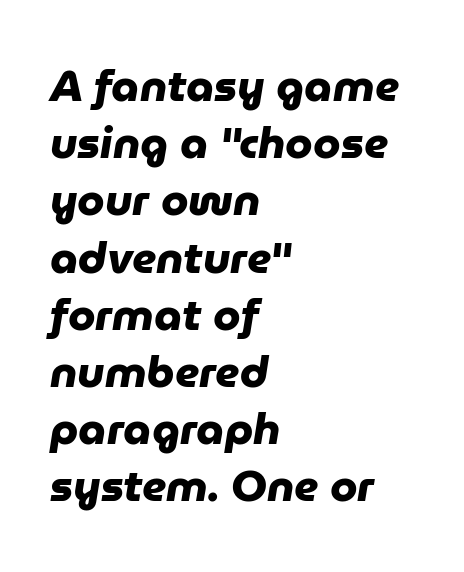
Q: Is the text bold? A: Yes.
Q: Is the typeface a serif or a sans-serif typeface? A: Sans-serif.
Q: Is the text underlined? A: No.
Q: How is the paragraph aligned? A: Left-aligned.
Q: Is the spacing between letters normal or unusually wide? A: Normal.
Q: Is the spacing between lines tight, normal or loose? A: Normal.
Q: Width (condensed, normal, or wide)? A: Normal.
Q: Stroke contrast? A: Low.
Q: x-height? A: Medium.
Q: Monospaced? A: No.
